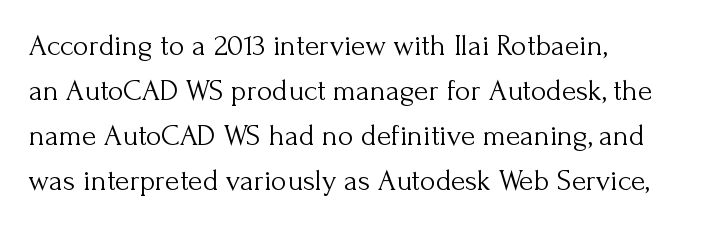
The image shows 30 px light serif type, upright; set left-aligned, normal line spacing (1.5x), normal letter spacing, not underlined; medium stroke contrast and a small x-height.
